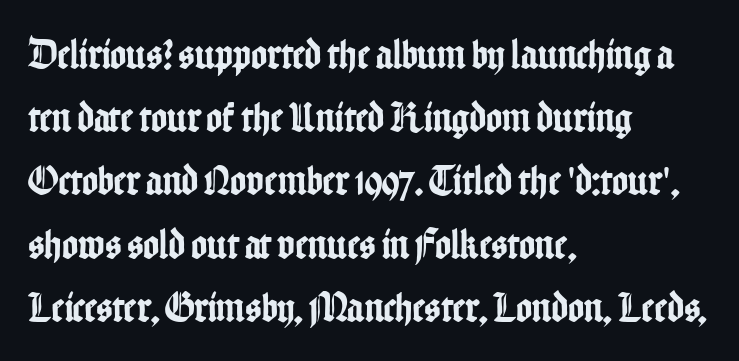
The image shows 43 px condensed sans-serif type, upright; set left-aligned, normal line spacing (1.47x), normal letter spacing, not underlined; low stroke contrast and a medium x-height.
